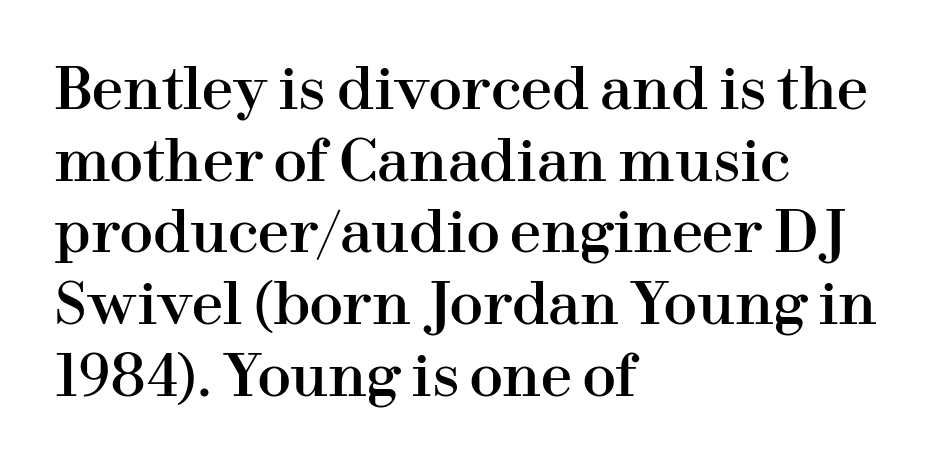
{"serif": "yes", "italic": "no", "width": "normal", "stroke_contrast": "high", "x_height": "medium", "monospaced": "no", "underline": "no", "align": "left", "line_spacing": "normal", "line_spacing_ratio": 1.28, "letter_spacing": "normal", "letter_spacing_em": 0.0, "glyph_px": 56}
